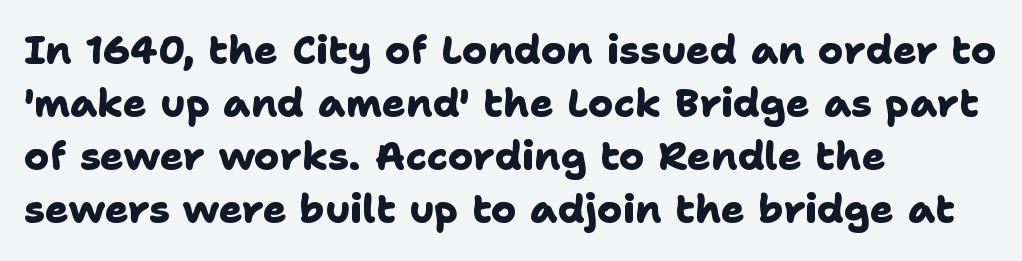
Q: Is the text bold? A: Yes.
Q: Is the typeface a serif or a sans-serif typeface? A: Sans-serif.
Q: Is the text underlined? A: No.
Q: How is the paragraph aligned? A: Left-aligned.
Q: Is the spacing between letters normal or unusually wide? A: Normal.
Q: Is the spacing between lines tight, normal or loose? A: Normal.
Q: Width (condensed, normal, or wide)? A: Normal.
Q: Stroke contrast? A: Low.
Q: x-height? A: Medium.
Q: Monospaced? A: No.
